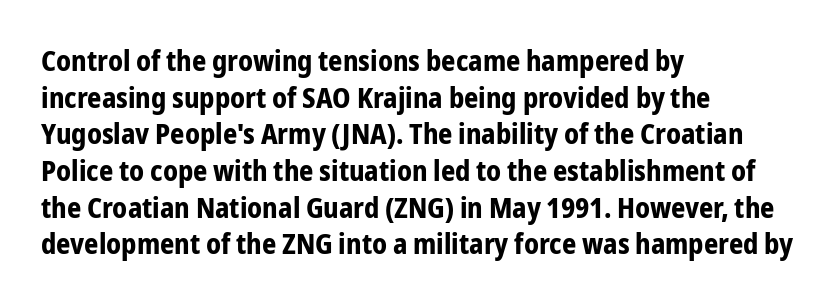
{"serif": "no", "italic": "no", "bold": "yes", "weight": "bold", "width": "condensed", "stroke_contrast": "low", "x_height": "medium", "monospaced": "no", "underline": "no", "align": "left", "line_spacing": "normal", "line_spacing_ratio": 1.31, "letter_spacing": "normal", "letter_spacing_em": 0.0, "glyph_px": 28}
